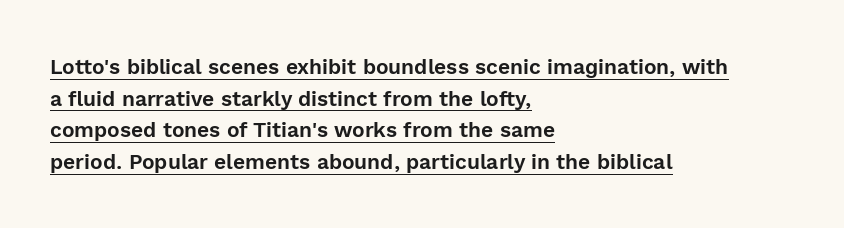
Q: Is the text italic (slanted)? A: No, it is upright.
Q: Is the text underlined? A: Yes.
Q: How is the paragraph aligned? A: Left-aligned.
Q: Is the spacing between letters normal or unusually wide? A: Normal.
Q: Is the spacing between lines tight, normal or loose? A: Normal.
